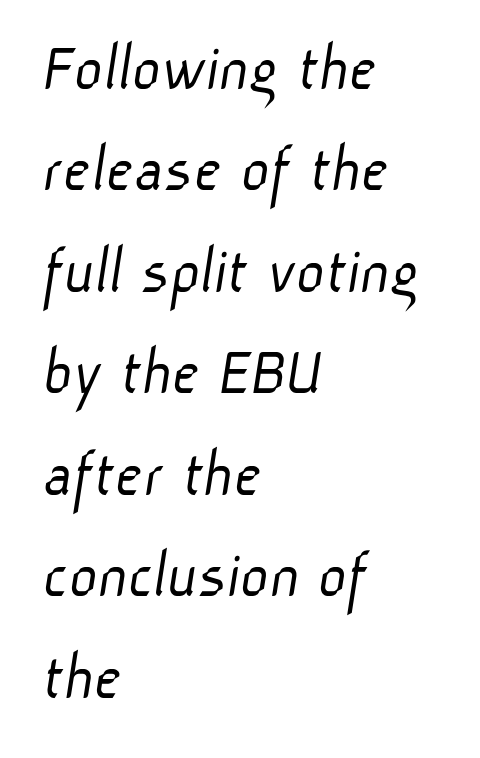
Q: Is the text bold? A: No.
Q: Is the typeface a serif or a sans-serif typeface? A: Sans-serif.
Q: Is the text underlined? A: No.
Q: How is the paragraph aligned? A: Left-aligned.
Q: Is the spacing between letters normal or unusually wide? A: Normal.
Q: Is the spacing between lines tight, normal or loose? A: Normal.
Q: Width (condensed, normal, or wide)? A: Normal.
Q: Stroke contrast? A: Low.
Q: x-height? A: Medium.
Q: Monospaced? A: No.
